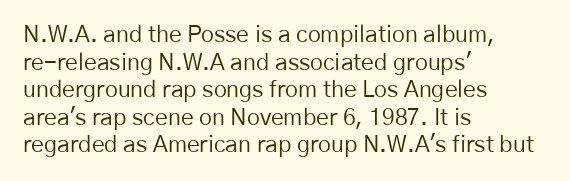
Unlike italic type, these characters show no tilt at all. The string is rendered with underlining switched off. The lines are quadded left. Tracking here is standard; glyphs follow each other at the usual distance. The letters look calm and open, with moderate or lighter stems.
